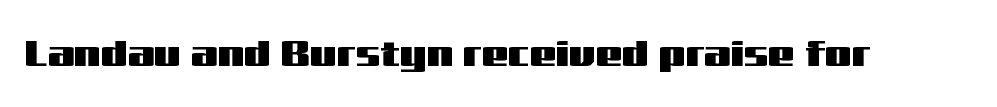
The image shows 38 px wide sans-serif type, upright; set normal letter spacing, not underlined; medium stroke contrast and a medium x-height.
